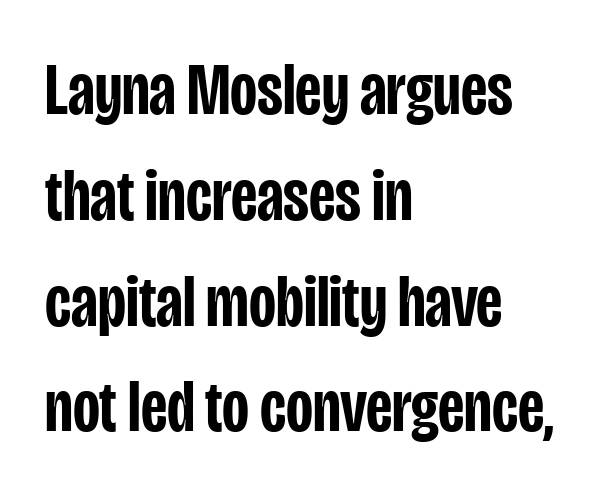
{"serif": "no", "italic": "no", "bold": "semi", "weight": "semibold", "width": "condensed", "stroke_contrast": "low", "x_height": "large", "monospaced": "no", "underline": "no", "align": "left", "line_spacing": "normal", "line_spacing_ratio": 1.43, "letter_spacing": "normal", "letter_spacing_em": 0.0, "glyph_px": 74}
